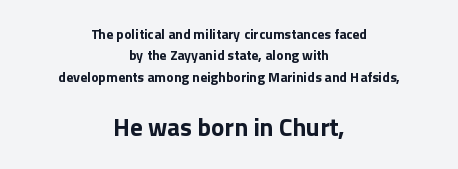
The passage shown begins with its smaller block and ends with its larger one. A bare baseline throughout the passage. Do the letters lean? They stand straight. There is no visible air inserted between adjacent glyphs. Does the weight exceed regular? Yes, all the way to bold. A centered setting, common on invitations and titles, is used for this passage.
